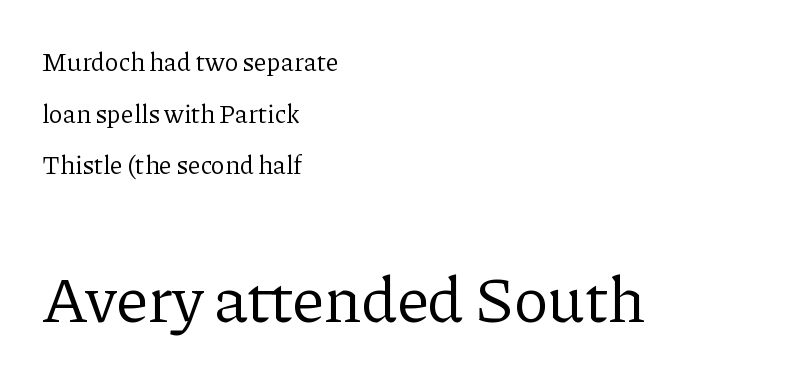
Rule under the text: the space is simply empty. The weight tops out at a normal text grade. Line starts are locked; line ends wander. When letters stand straight like this, we call the style roman or upright. The more generous point size was reserved for the lower chunk.
